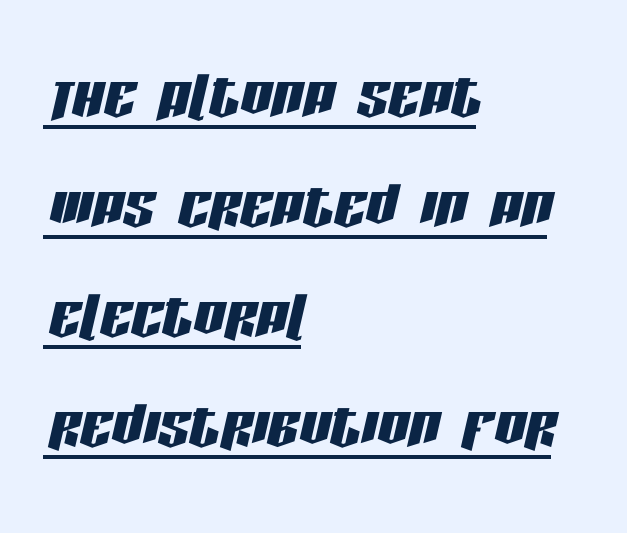
The image shows 78 px condensed type, italic (leaning right); set left-aligned, normal line spacing (1.41x), normal letter spacing, underlined; low stroke contrast and a large x-height.
